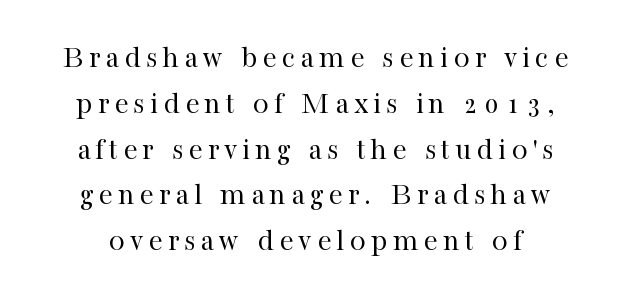
{"serif": "yes", "italic": "no", "bold": "no", "weight": "regular", "width": "normal", "stroke_contrast": "high", "x_height": "medium", "monospaced": "no", "underline": "no", "line_spacing": "normal", "line_spacing_ratio": 1.43, "glyph_px": 32}
